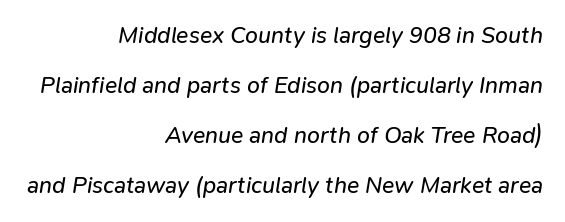
Q: Is the text bold? A: No.
Q: Is the text italic (slanted)? A: Yes, it leans right by about 9 degrees.
Q: Is the text underlined? A: No.
Q: How is the paragraph aligned? A: Right-aligned.
Q: Is the spacing between letters normal or unusually wide? A: Normal.
Q: Is the spacing between lines tight, normal or loose? A: Loose.
